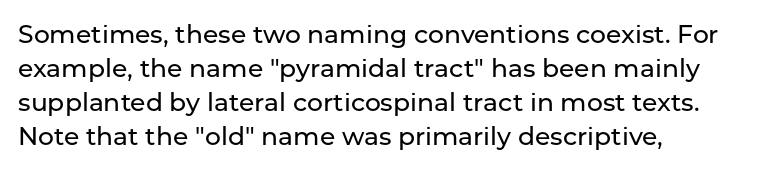
Q: Is the text italic (slanted)? A: No, it is upright.
Q: Is the text underlined? A: No.
Q: How is the paragraph aligned? A: Left-aligned.
Q: Is the spacing between letters normal or unusually wide? A: Normal.
Q: Is the spacing between lines tight, normal or loose? A: Normal.
